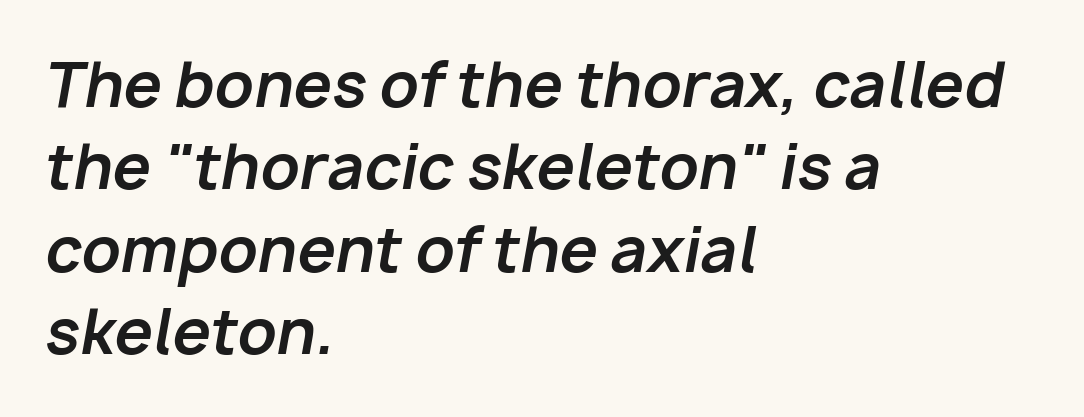
Horizontal bands of white between lines are of average thickness. Stroke thickness is high; the sample reads as a true bold. This sample uses an oblique cut, with every glyph tilted off the vertical. Every row of glyphs begins at an identical x-position on the left. Each letter keeps its own natural width here, so spacing adapts to shape.
